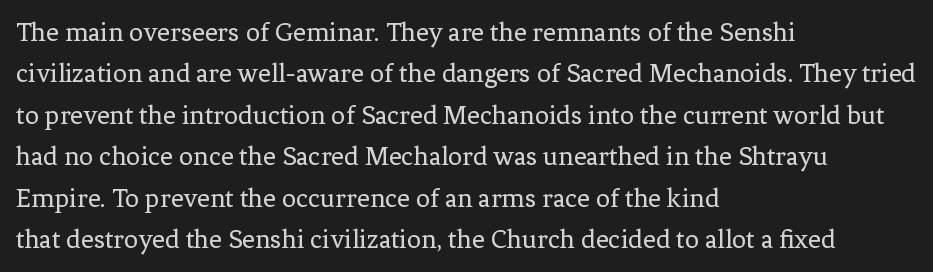
{"serif": "yes", "italic": "no", "bold": "no", "weight": "regular", "width": "normal", "stroke_contrast": "low", "x_height": "medium", "monospaced": "no", "underline": "no", "align": "left", "line_spacing": "normal", "line_spacing_ratio": 1.48, "letter_spacing": "normal", "letter_spacing_em": 0.0, "glyph_px": 28}
